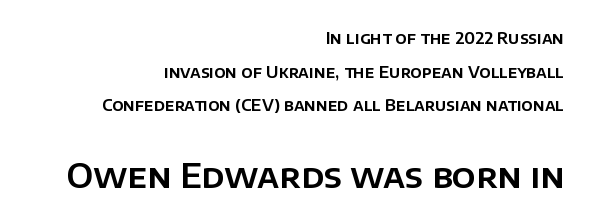
The image shows 33 px sans-serif type, upright; set right-aligned, loose line spacing (2.1x), normal letter spacing, not underlined; the second (bottom) block is 2.06x larger; low stroke contrast and a large x-height.
